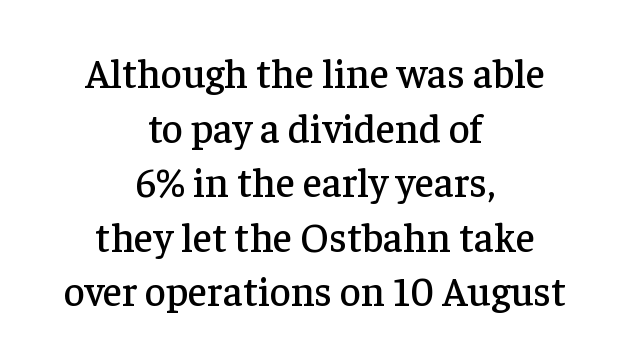
The image shows 41 px serif type, upright; set centered, normal line spacing (1.33x), normal letter spacing, not underlined; low stroke contrast and a medium x-height.
